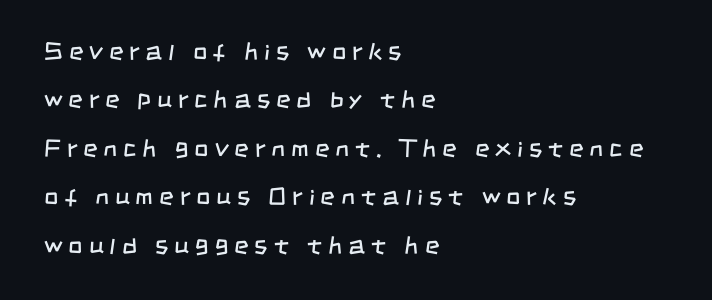
{"bold": "no", "underline": "no", "align": "left", "line_spacing": "loose", "line_spacing_ratio": 1.94, "letter_spacing": "wide", "letter_spacing_em": 0.24, "glyph_px": 25}
